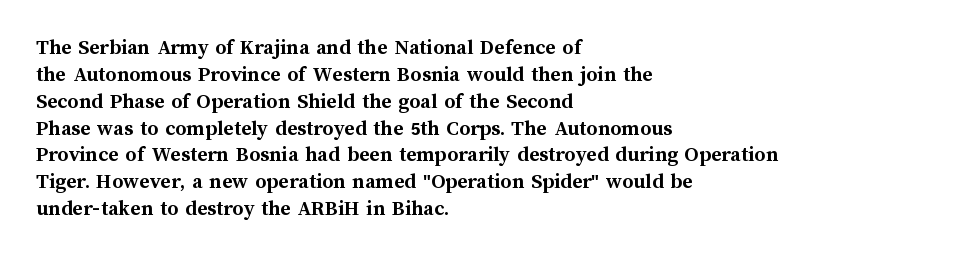
{"italic": "no", "bold": "yes", "underline": "no", "align": "left", "line_spacing_ratio": 1.22, "letter_spacing": "normal", "letter_spacing_em": 0.0, "glyph_px": 22}
